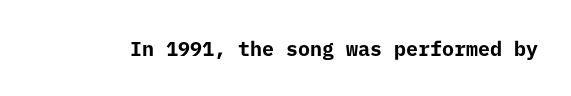
Q: Is the text bold? A: Yes.
Q: Is the text italic (slanted)? A: No, it is upright.
Q: Is the text underlined? A: No.
Q: Is the spacing between letters normal or unusually wide? A: Normal.
